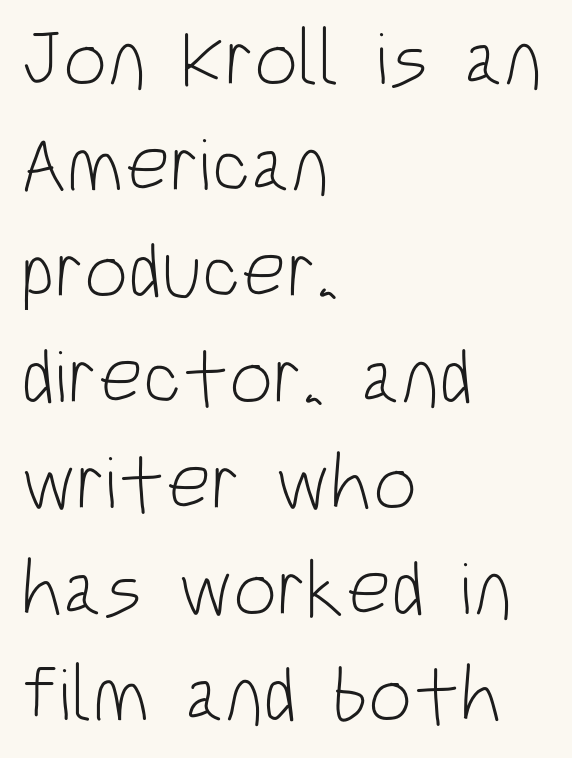
A typesetter would label this face a sans. These glyphs show unthickened strokes, regular width or finer. Proportional: the letters do not fall into vertical columns. One-word summary of the alignment: left.
